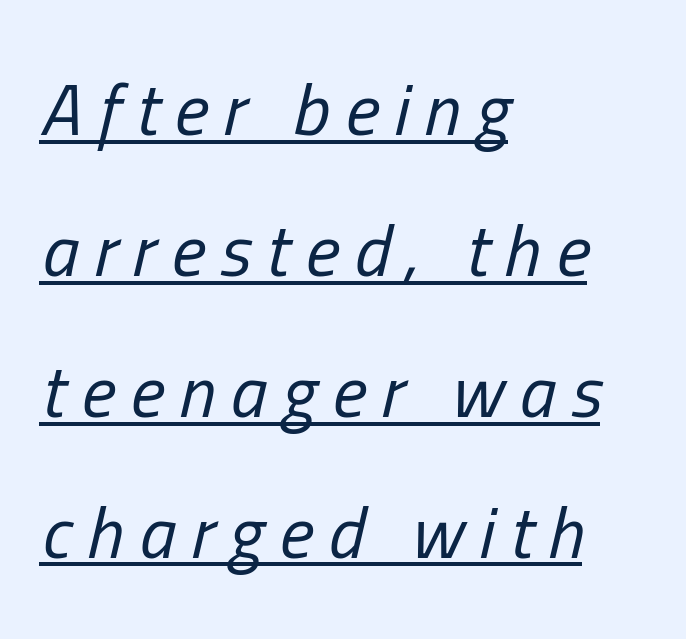
Is the block centered? No — it sits flush against the left margin. Note the varied advance widths — an 'i' is clearly narrower than an 'm'. The face used here is rendered with a markedly widened letterfit. The whole block is typeset with a tilt. Rows of type keep a wide berth in the vertical direction. On a weight scale, this lands at 450 or below.
